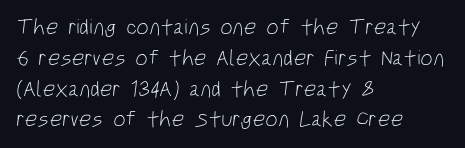
The image shows 22 px text type; set left-aligned, normal line spacing (1.4x), normal letter spacing, not underlined.
